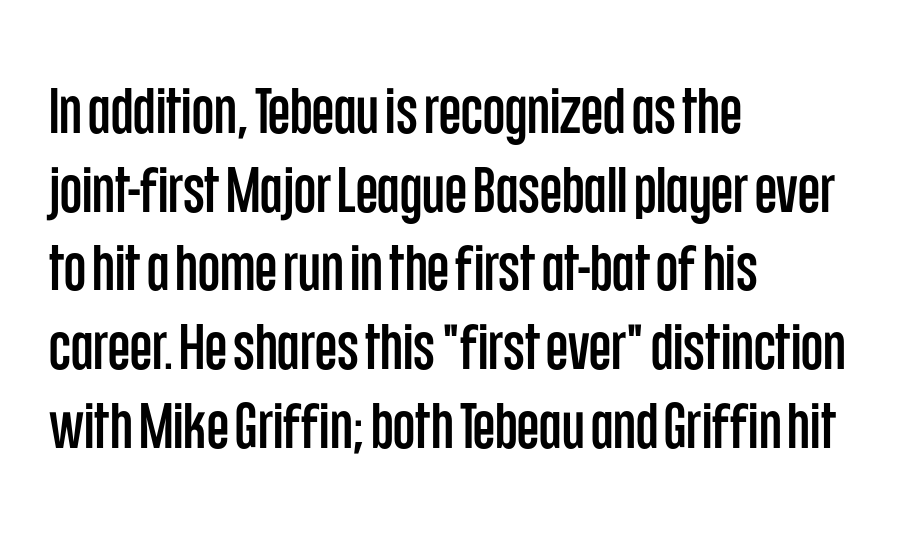
{"serif": "no", "italic": "no", "width": "condensed", "stroke_contrast": "low", "x_height": "large", "monospaced": "no", "underline": "no", "align": "left", "line_spacing_ratio": 1.23, "letter_spacing": "normal", "letter_spacing_em": 0.0, "glyph_px": 64}
